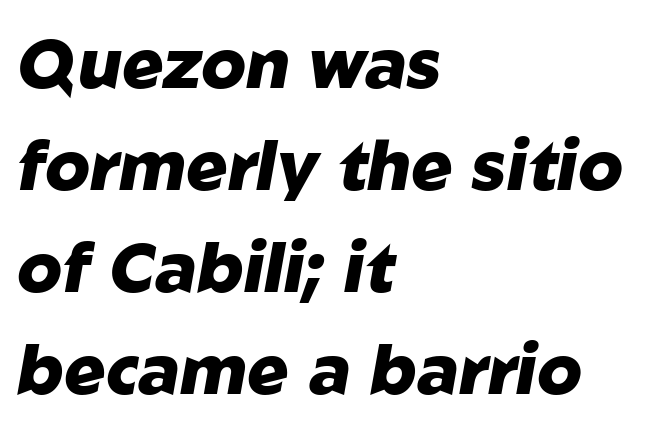
{"italic": "yes", "lean": "right", "slant_degrees": 10, "bold": "yes", "weight": "heavy", "width": "normal", "stroke_contrast": "low", "x_height": "medium", "monospaced": "no", "underline": "no", "align": "left", "line_spacing": "normal", "line_spacing_ratio": 1.48, "letter_spacing": "normal", "letter_spacing_em": 0.0, "glyph_px": 69}
